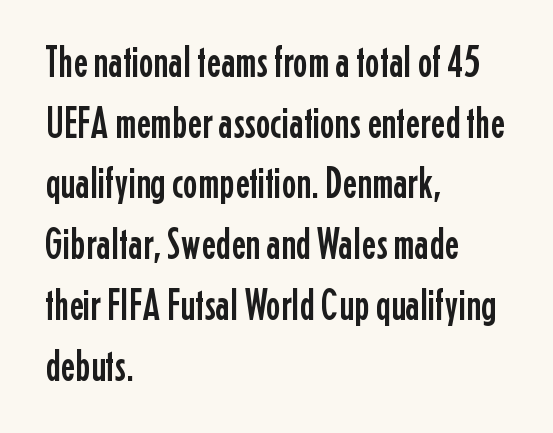
Q: Is the text italic (slanted)? A: No, it is upright.
Q: Is the typeface a serif or a sans-serif typeface? A: Sans-serif.
Q: Is the text underlined? A: No.
Q: How is the paragraph aligned? A: Left-aligned.
Q: Is the spacing between letters normal or unusually wide? A: Normal.
Q: Is the spacing between lines tight, normal or loose? A: Normal.
Q: Width (condensed, normal, or wide)? A: Condensed.
Q: Stroke contrast? A: Low.
Q: x-height? A: Medium.
Q: Monospaced? A: No.
